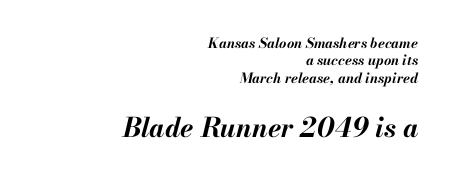
The image shows 27 px bold type, italic (leaning right); set right-aligned, line spacing 1.24x, normal letter spacing, not underlined; the second (bottom) block is 1.93x larger.
